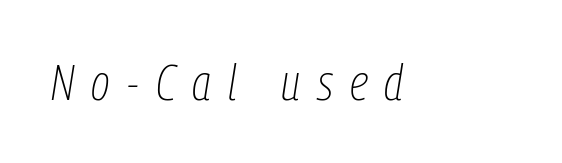
{"italic": "yes", "lean": "right", "slant_degrees": 9, "bold": "no", "weight": "thin", "width": "condensed", "stroke_contrast": "low", "x_height": "medium", "monospaced": "no", "underline": "no", "letter_spacing": "wide", "letter_spacing_em": 0.34, "glyph_px": 50}
